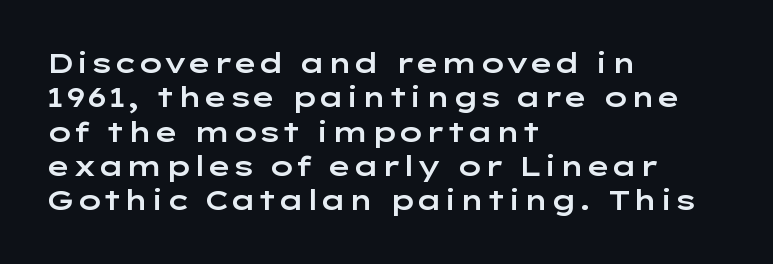
Do the letters lean? They stand straight. Lines of text with bare space underneath. The passage shown stacks its lines at a standard gap. Casual observation: everything's shoved over to the left.
